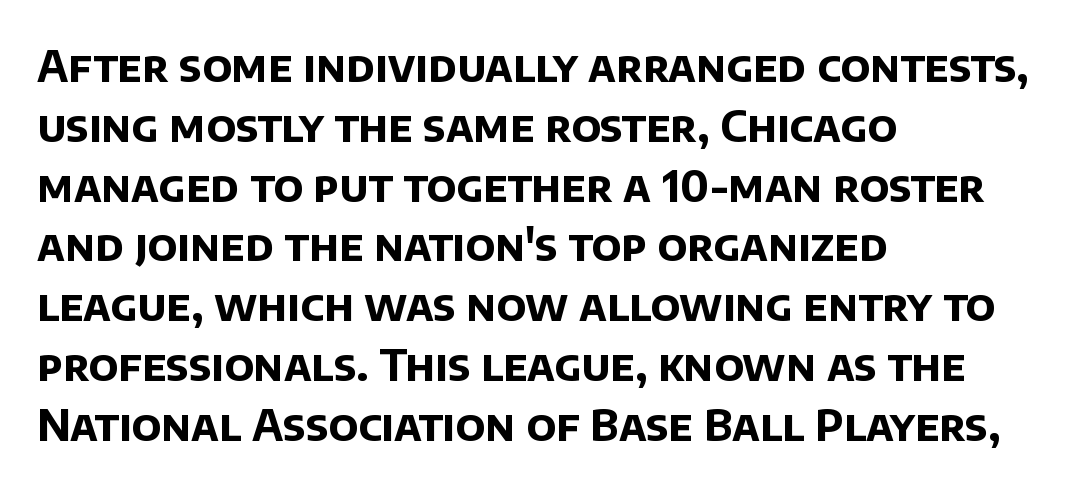
{"serif": "no", "bold": "yes", "weight": "bold", "width": "normal", "stroke_contrast": "low", "x_height": "large", "monospaced": "no", "underline": "no", "align": "left", "line_spacing": "normal", "line_spacing_ratio": 1.39, "letter_spacing": "normal", "letter_spacing_em": 0.0, "glyph_px": 43}
